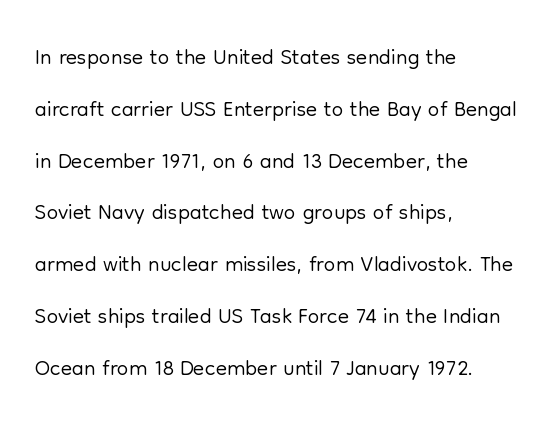
The image shows 33 px light sans-serif type, upright; set left-aligned, normal line spacing (1.57x), normal letter spacing, not underlined; low stroke contrast and a medium x-height.
